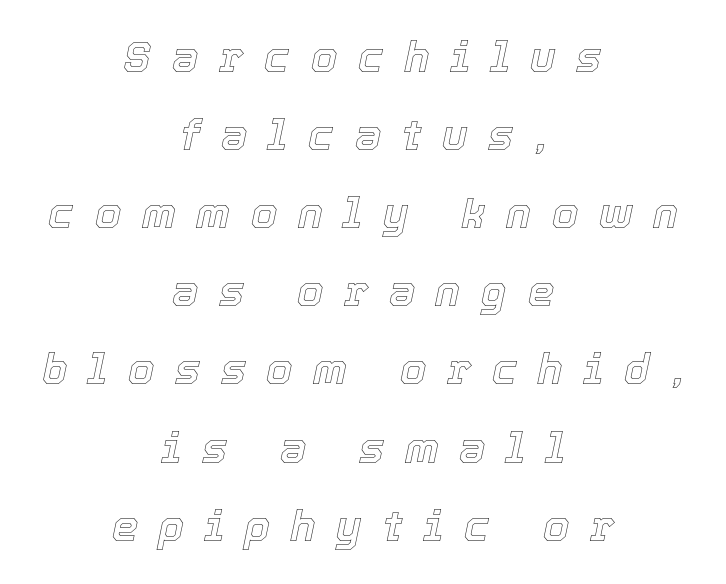
Varying glyph widths throughout — classic text-font behaviour. The lines are quadded center. Check the space under the baseline: it is left empty. Tracking value appears strongly positive — letters spread wide. The passage shown leans; its letterforms are oblique.
